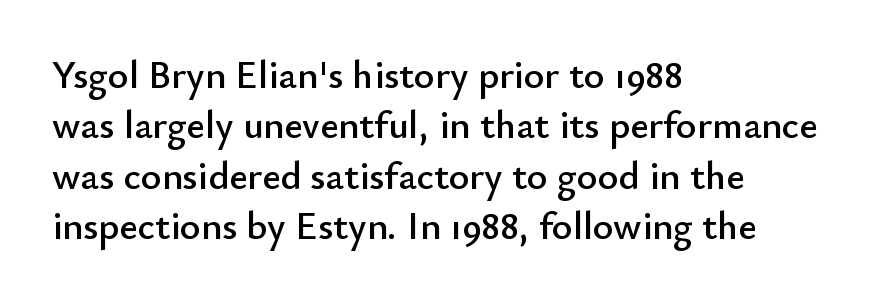
Q: Is the text italic (slanted)? A: No, it is upright.
Q: Is the typeface a serif or a sans-serif typeface? A: Sans-serif.
Q: Is the text underlined? A: No.
Q: How is the paragraph aligned? A: Left-aligned.
Q: Is the spacing between letters normal or unusually wide? A: Normal.
Q: Is the spacing between lines tight, normal or loose? A: Normal.
Q: Width (condensed, normal, or wide)? A: Normal.
Q: Stroke contrast? A: Low.
Q: x-height? A: Small.
Q: Monospaced? A: No.
